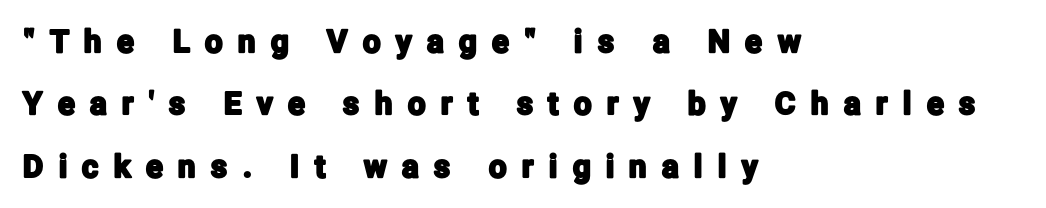
The image shows 31 px condensed sans-serif type, upright; set left-aligned, loose line spacing (2.01x), unusually wide letter spacing (+0.5 em), not underlined; low stroke contrast and a medium x-height.
